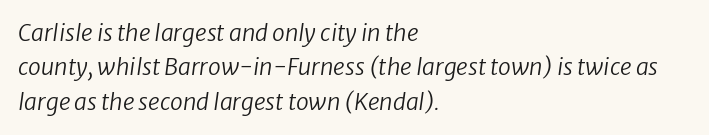
Q: Is the text bold? A: No.
Q: Is the text underlined? A: No.
Q: How is the paragraph aligned? A: Left-aligned.
Q: Is the spacing between letters normal or unusually wide? A: Normal.
Q: Is the spacing between lines tight, normal or loose? A: Normal.
